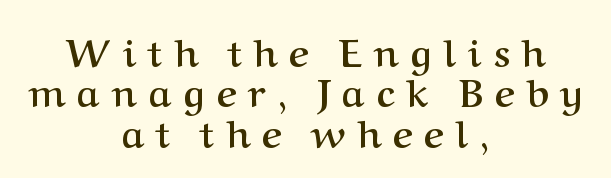
Q: Is the text bold? A: Yes.
Q: Is the text italic (slanted)? A: No, it is upright.
Q: Is the typeface a serif or a sans-serif typeface? A: Serif.
Q: Is the text underlined? A: No.
Q: How is the paragraph aligned? A: Centered.
Q: Is the spacing between letters normal or unusually wide? A: Unusually wide.
Q: Is the spacing between lines tight, normal or loose? A: Tight.
Q: Width (condensed, normal, or wide)? A: Normal.
Q: Stroke contrast? A: Medium.
Q: x-height? A: Medium.
Q: Monospaced? A: No.
